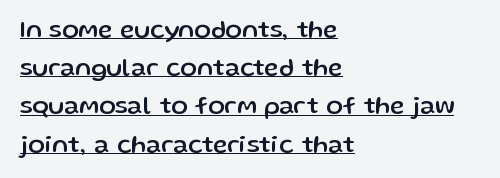
Q: Is the text italic (slanted)? A: No, it is upright.
Q: Is the text underlined? A: Yes.
Q: How is the paragraph aligned? A: Left-aligned.
Q: Is the spacing between letters normal or unusually wide? A: Normal.
Q: Is the spacing between lines tight, normal or loose? A: Normal.
